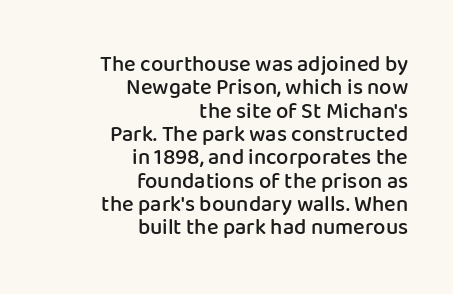
{"italic": "no", "bold": "semi", "underline": "no", "align": "right", "line_spacing": "tight", "line_spacing_ratio": 1.06, "letter_spacing": "normal", "letter_spacing_em": 0.0, "glyph_px": 22}
